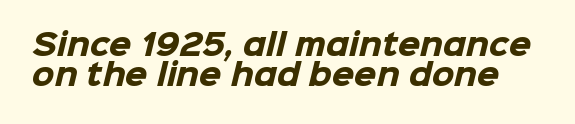
Q: Is the text bold? A: Yes.
Q: Is the typeface a serif or a sans-serif typeface? A: Sans-serif.
Q: Is the text underlined? A: No.
Q: Is the spacing between letters normal or unusually wide? A: Normal.
Q: Is the spacing between lines tight, normal or loose? A: Tight.
Q: Width (condensed, normal, or wide)? A: Normal.
Q: Stroke contrast? A: Low.
Q: x-height? A: Medium.
Q: Monospaced? A: No.
